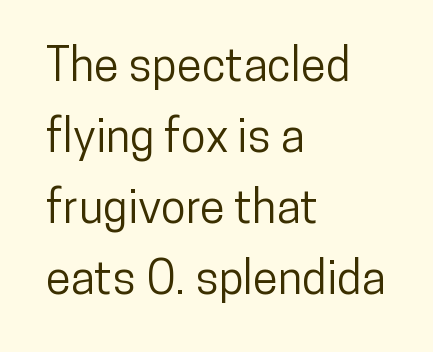
The image shows 46 px condensed sans-serif type, upright; set left-aligned, normal line spacing (1.54x), normal letter spacing, not underlined; low stroke contrast and a medium x-height.
